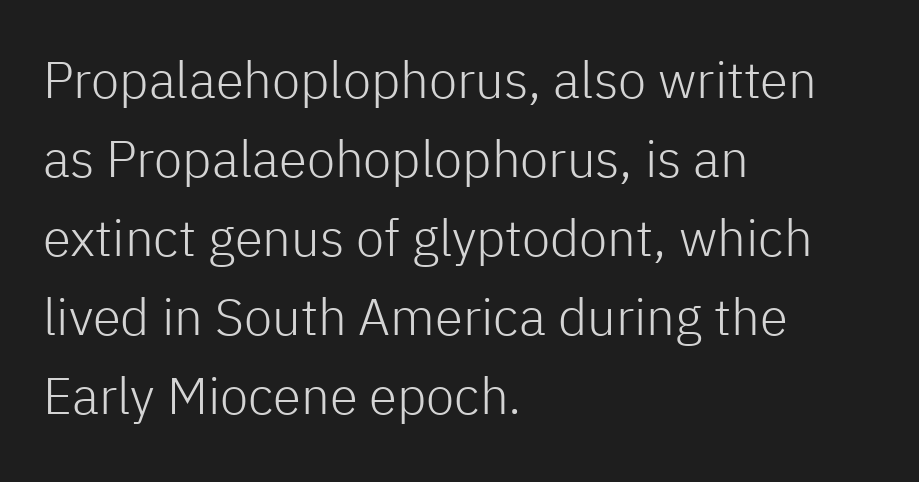
The image shows 51 px light sans-serif type, upright; set left-aligned, normal line spacing (1.55x), normal letter spacing, not underlined; low stroke contrast and a medium x-height.
